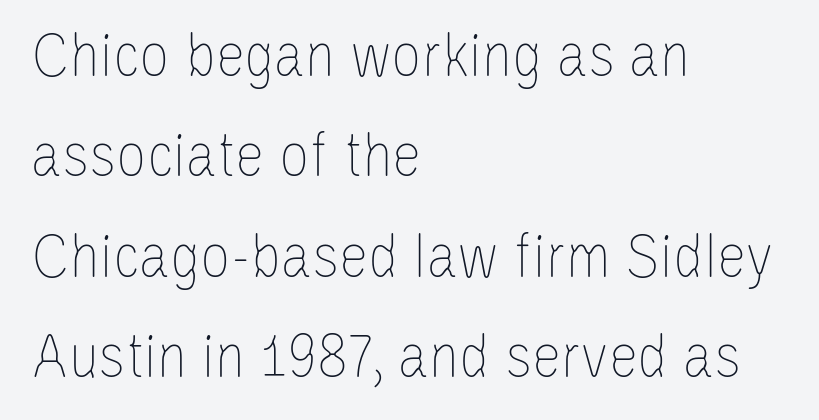
Q: Is the text bold? A: No.
Q: Is the text italic (slanted)? A: No, it is upright.
Q: Is the text underlined? A: No.
Q: How is the paragraph aligned? A: Left-aligned.
Q: Is the spacing between letters normal or unusually wide? A: Normal.
Q: Is the spacing between lines tight, normal or loose? A: Normal.
Q: Width (condensed, normal, or wide)? A: Condensed.
Q: Stroke contrast? A: Low.
Q: x-height? A: Large.
Q: Monospaced? A: No.
